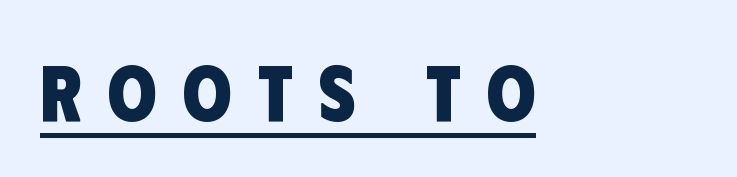
{"serif": "no", "bold": "yes", "weight": "heavy", "width": "condensed", "stroke_contrast": "low", "x_height": "large", "monospaced": "no", "underline": "yes", "letter_spacing": "wide", "letter_spacing_em": 0.33, "glyph_px": 79}
